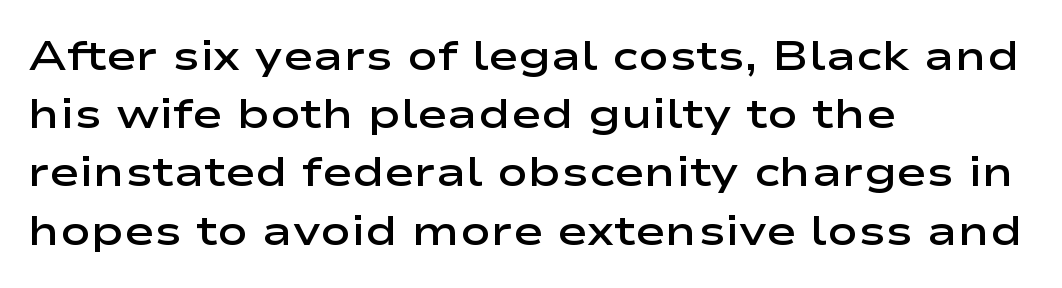
The image shows 41 px semibold, wide sans-serif type, upright; set left-aligned, normal line spacing (1.42x), normal letter spacing, not underlined; low stroke contrast and a medium x-height.
